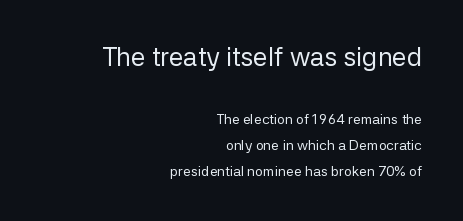
Compared with typical body copy, the letter spacing here is the same. Where is the straight margin? On the right. The letters look calm and open, with moderate or lighter stems. The type sits square on the baseline with zero lean. Large over small — that's the arrangement of the two blocks here.
